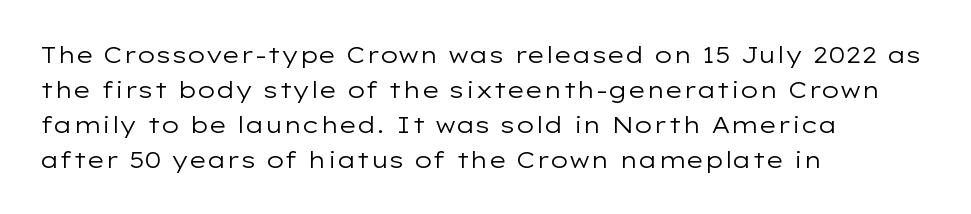
The image shows 23 px text type, upright; set left-aligned, normal line spacing (1.52x), normal letter spacing, not underlined.
